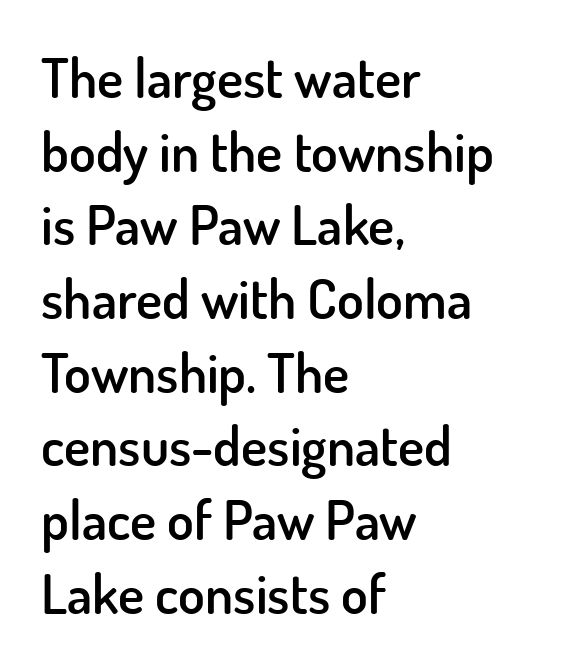
Where is the straight margin? On the left. The passage shown has conventional tracking throughout. Baseline-to-baseline distance is the conventional proportion of letter height. Posture: vertical.
